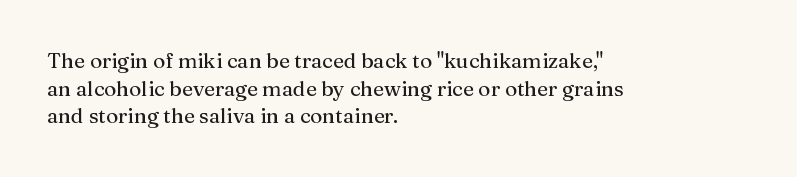
{"italic": "no", "underline": "no", "align": "left", "line_spacing": "normal", "line_spacing_ratio": 1.32, "letter_spacing": "normal", "letter_spacing_em": 0.0, "glyph_px": 21}
